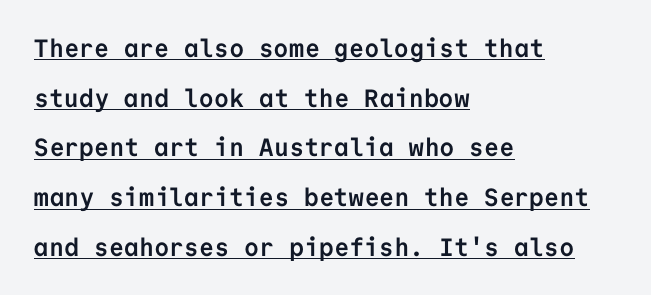
{"italic": "no", "bold": "yes", "underline": "yes", "align": "left", "line_spacing": "loose", "line_spacing_ratio": 1.99, "letter_spacing": "normal", "letter_spacing_em": 0.0, "glyph_px": 25}
